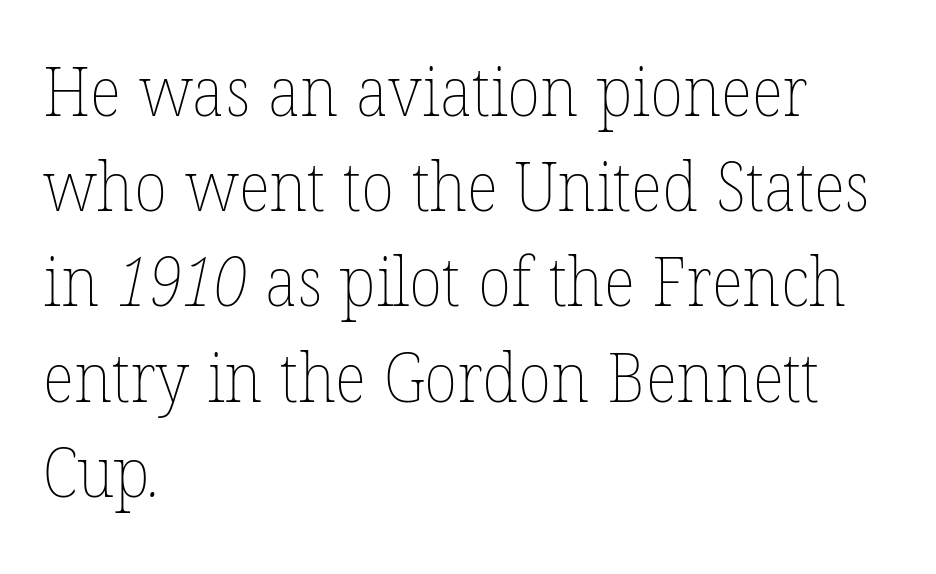
The image shows 68 px thin type; set left-aligned, normal line spacing (1.4x), normal letter spacing, not underlined; low stroke contrast and a medium x-height.
